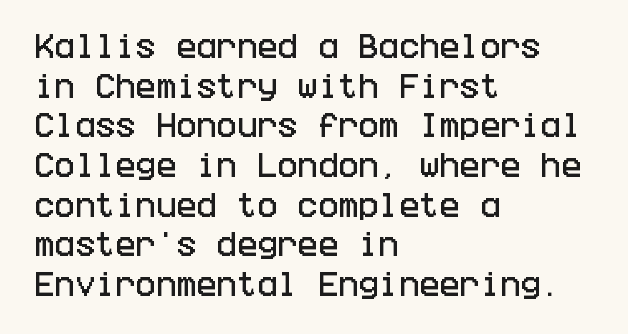
{"italic": "no", "underline": "no", "align": "left", "line_spacing": "normal", "line_spacing_ratio": 1.47, "letter_spacing": "normal", "letter_spacing_em": 0.0, "glyph_px": 27}
